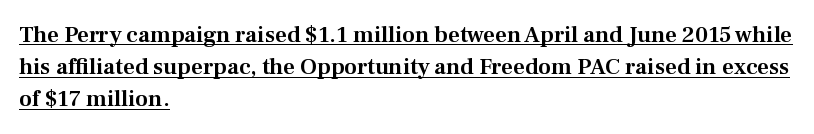
The image shows 23 px text type, upright; set left-aligned, normal line spacing (1.4x), normal letter spacing, underlined.
